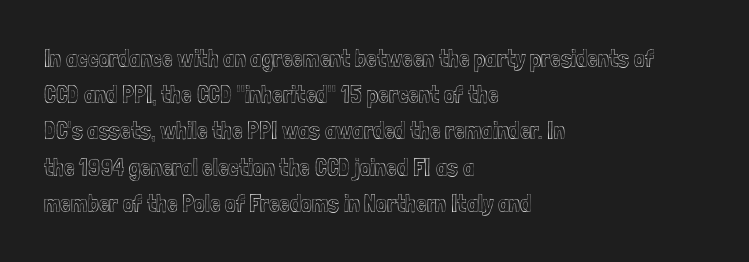
Leading: standard. Ascenders rise straight up at ninety degrees. Nobody drew a line under any word here. Here the glyphs are tracked normally, forming tight word shapes. All the whitespace from short lines collects on the right.
